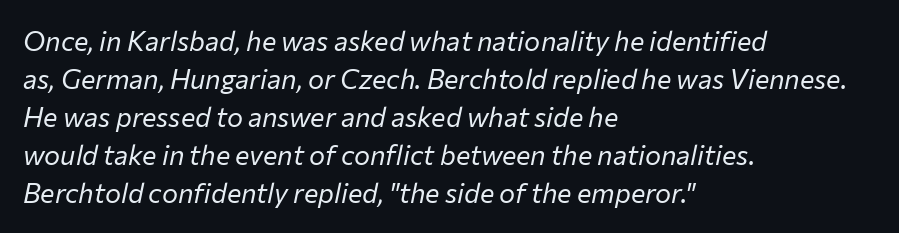
What stands out about the letter spacing? Nothing — it is the standard amount. The ragged edge is on the right, which tells us the setting is flush left. Summary of vertical rhythm: regular, with standard interline spacing. The strokes carry an ordinary text weight at most.
